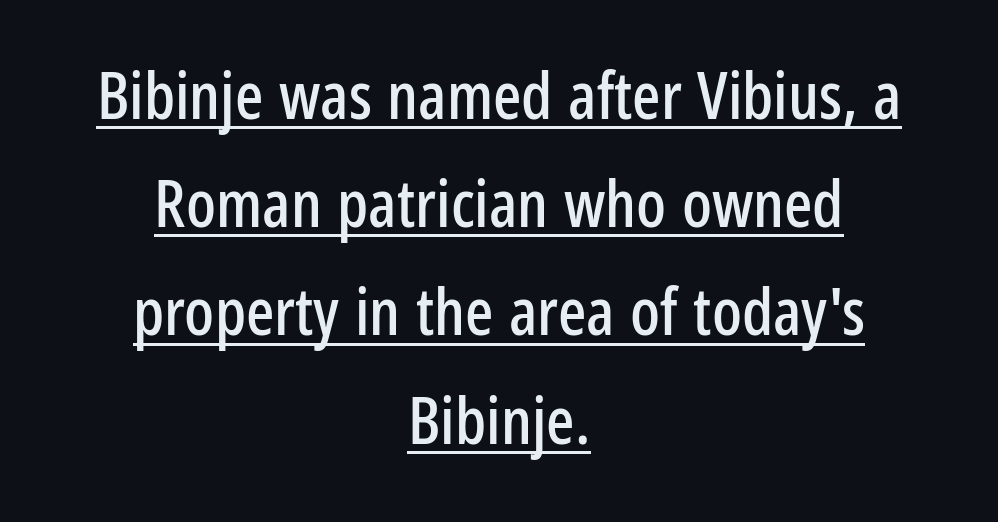
{"serif": "no", "italic": "no", "width": "condensed", "stroke_contrast": "low", "x_height": "medium", "monospaced": "no", "underline": "yes", "align": "center", "line_spacing": "normal", "line_spacing_ratio": 1.64, "letter_spacing": "normal", "letter_spacing_em": 0.0, "glyph_px": 66}
